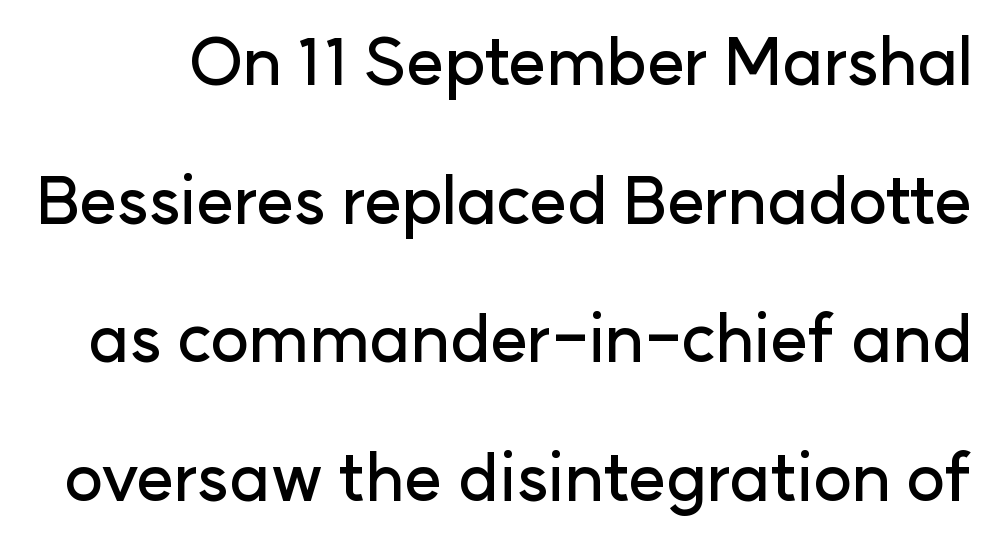
The image shows 66 px sans-serif type, upright; set loose line spacing (2.1x), normal letter spacing, not underlined; low stroke contrast and a medium x-height.
